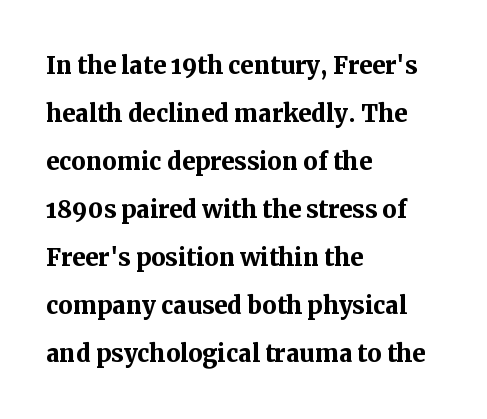
Q: Is the text bold? A: Yes.
Q: Is the text italic (slanted)? A: No, it is upright.
Q: Is the typeface a serif or a sans-serif typeface? A: Serif.
Q: Is the text underlined? A: No.
Q: How is the paragraph aligned? A: Left-aligned.
Q: Is the spacing between letters normal or unusually wide? A: Normal.
Q: Is the spacing between lines tight, normal or loose? A: Normal.
Q: Width (condensed, normal, or wide)? A: Normal.
Q: Stroke contrast? A: Medium.
Q: x-height? A: Medium.
Q: Monospaced? A: No.
